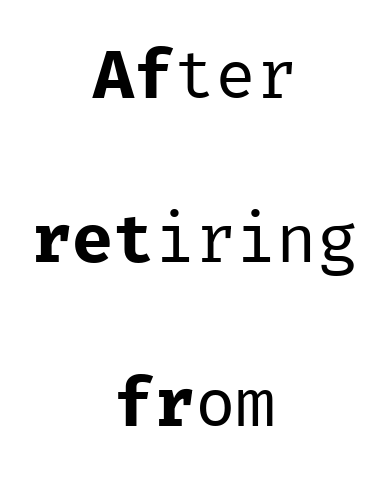
The image shows 68 px regular-weight sans-serif type, upright, monospaced; set centered, loose line spacing (2.41x), normal letter spacing, not underlined; low stroke contrast and a medium x-height.
